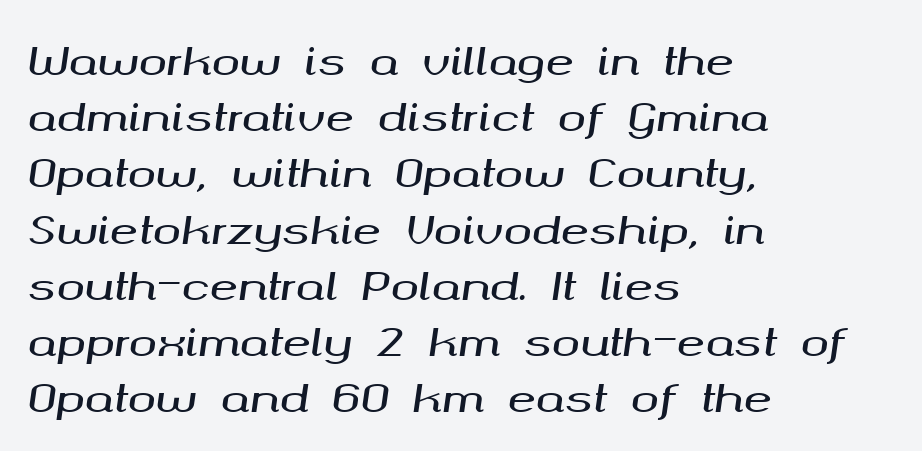
Q: Is the text italic (slanted)? A: Yes, it leans right by about 8 degrees.
Q: Is the text underlined? A: No.
Q: How is the paragraph aligned? A: Left-aligned.
Q: Is the spacing between letters normal or unusually wide? A: Normal.
Q: Is the spacing between lines tight, normal or loose? A: Normal.
Q: Width (condensed, normal, or wide)? A: Wide.
Q: Stroke contrast? A: Medium.
Q: x-height? A: Medium.
Q: Monospaced? A: No.
